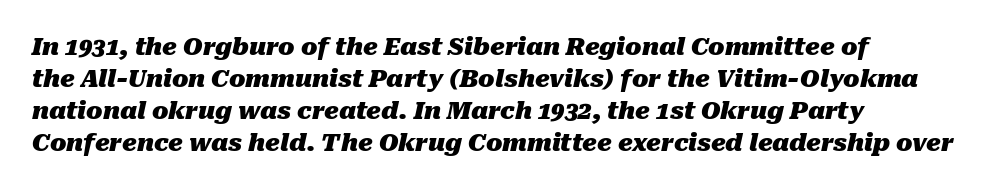
Q: Is the text bold? A: Yes.
Q: Is the text italic (slanted)? A: Yes, it leans right by about 10 degrees.
Q: Is the text underlined? A: No.
Q: How is the paragraph aligned? A: Left-aligned.
Q: Is the spacing between letters normal or unusually wide? A: Normal.
Q: Is the spacing between lines tight, normal or loose? A: Normal.
